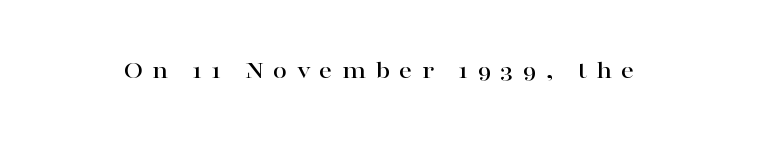
The axis of the letterforms is exactly vertical. Plain, unruled lines of type. The tracking jumps out immediately: characters are airy and widely separated.
